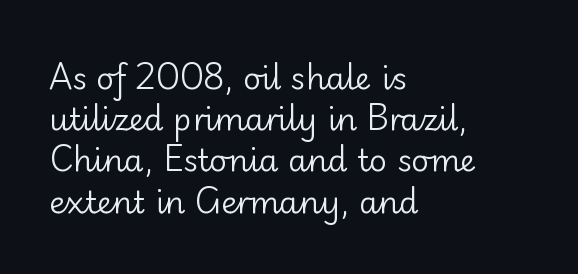
{"serif": "no", "italic": "no", "bold": "no", "weight": "regular", "width": "normal", "stroke_contrast": "low", "x_height": "small", "monospaced": "no", "underline": "no", "align": "left", "line_spacing": "normal", "line_spacing_ratio": 1.33, "letter_spacing": "normal", "letter_spacing_em": 0.0, "glyph_px": 31}
